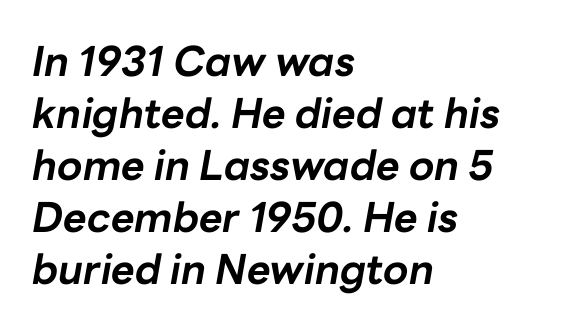
Q: Is the text bold? A: Yes.
Q: Is the text italic (slanted)? A: Yes, it leans right by about 10 degrees.
Q: Is the text underlined? A: No.
Q: How is the paragraph aligned? A: Left-aligned.
Q: Is the spacing between letters normal or unusually wide? A: Normal.
Q: Is the spacing between lines tight, normal or loose? A: Normal.
Q: Width (condensed, normal, or wide)? A: Normal.
Q: Stroke contrast? A: Low.
Q: x-height? A: Medium.
Q: Monospaced? A: No.
